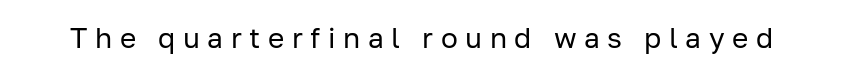
Q: Is the text bold? A: No.
Q: Is the text italic (slanted)? A: No, it is upright.
Q: Is the typeface a serif or a sans-serif typeface? A: Sans-serif.
Q: Is the text underlined? A: No.
Q: Is the spacing between letters normal or unusually wide? A: Unusually wide.
Q: Width (condensed, normal, or wide)? A: Normal.
Q: Stroke contrast? A: Low.
Q: x-height? A: Medium.
Q: Monospaced? A: No.
